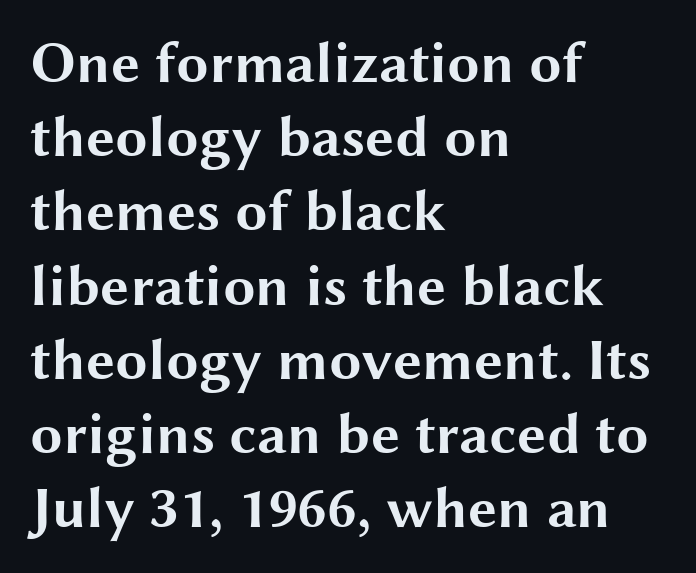
The image shows 58 px bold, wide sans-serif type, upright; set left-aligned, normal line spacing (1.28x), normal letter spacing, not underlined; medium stroke contrast and a medium x-height.
